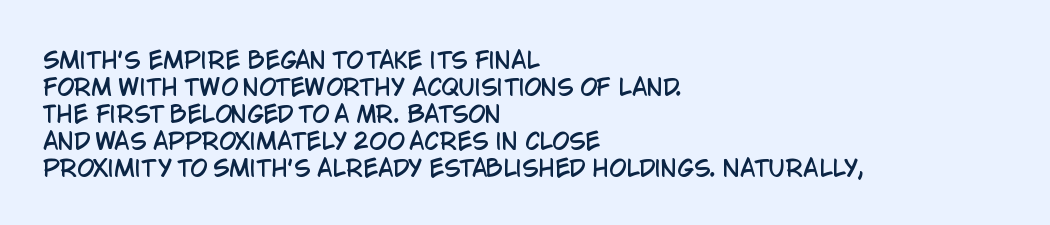
The image shows 22 px text type, upright; set left-aligned, line spacing 1.23x, normal letter spacing, not underlined.
